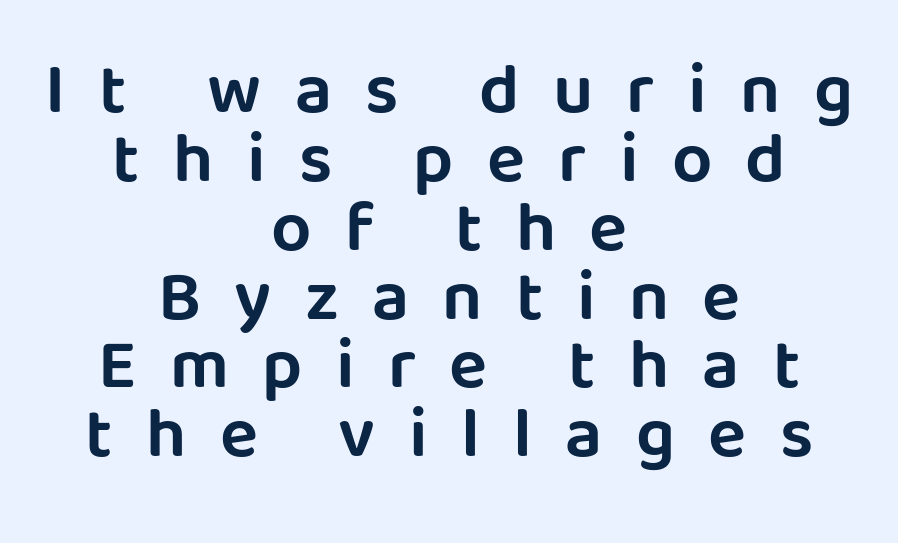
{"serif": "no", "italic": "no", "width": "normal", "stroke_contrast": "low", "x_height": "large", "monospaced": "no", "underline": "no", "align": "center", "line_spacing": "tight", "line_spacing_ratio": 0.97, "letter_spacing": "wide", "letter_spacing_em": 0.47, "glyph_px": 71}
